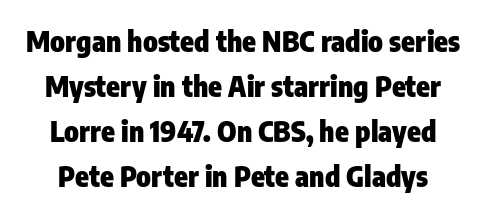
The image shows 28 px heavy, condensed sans-serif type, upright; set normal line spacing (1.61x), normal letter spacing, not underlined; low stroke contrast and a medium x-height.
